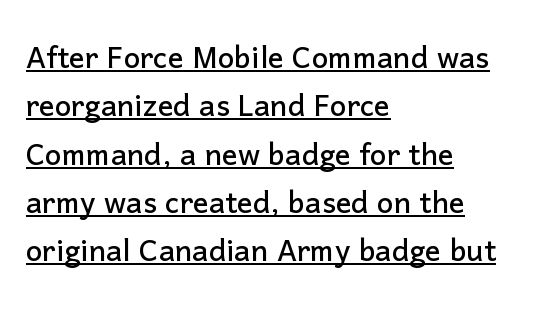
Each letter keeps its own natural width here, so spacing adapts to shape. Words appear dense and cohesive because spacing is normal. The face used here appears with an underline applied. Do the letters lean? They stand straight. Each letter's strokes conclude bluntly, with no projecting serifs. The paragraph has a hard left edge and a soft right edge.
